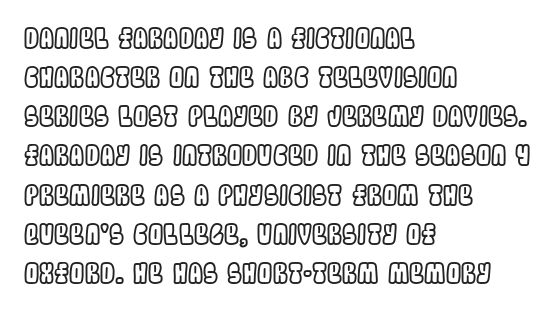
Evenly set lines give the paragraph a standard silhouette. What stands out about the letter spacing? Nothing — it is the standard amount. Glance below the letters and you will spot only blank space. The compositor pushed each line to the left boundary. The axis of the letterforms is exactly vertical.
